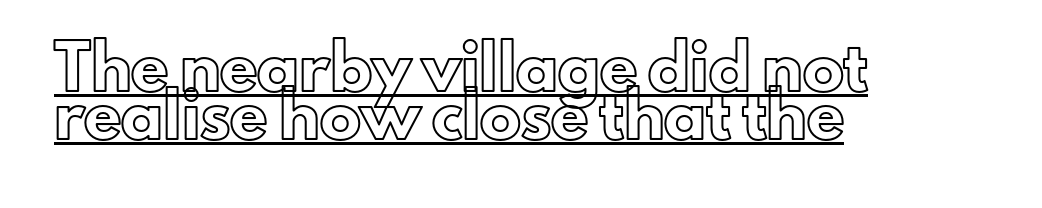
Q: Is the text italic (slanted)? A: No, it is upright.
Q: Is the text underlined? A: Yes.
Q: How is the paragraph aligned? A: Left-aligned.
Q: Is the spacing between letters normal or unusually wide? A: Normal.
Q: Width (condensed, normal, or wide)? A: Normal.
Q: x-height? A: Small.
Q: Monospaced? A: No.
